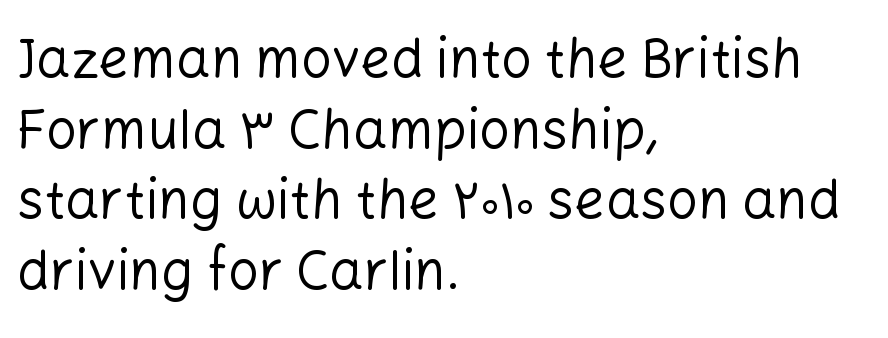
Q: Is the text bold? A: No.
Q: Is the text italic (slanted)? A: No, it is upright.
Q: Is the typeface a serif or a sans-serif typeface? A: Sans-serif.
Q: Is the text underlined? A: No.
Q: How is the paragraph aligned? A: Left-aligned.
Q: Is the spacing between letters normal or unusually wide? A: Normal.
Q: Is the spacing between lines tight, normal or loose? A: Normal.
Q: Width (condensed, normal, or wide)? A: Normal.
Q: Stroke contrast? A: Low.
Q: x-height? A: Medium.
Q: Monospaced? A: No.
